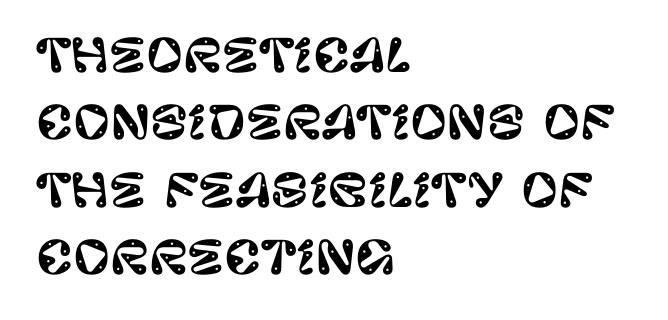
{"serif": "no", "width": "normal", "stroke_contrast": "low", "x_height": "large", "monospaced": "no", "underline": "no", "align": "left", "line_spacing": "normal", "line_spacing_ratio": 1.5, "letter_spacing": "normal", "letter_spacing_em": 0.0, "glyph_px": 45}
